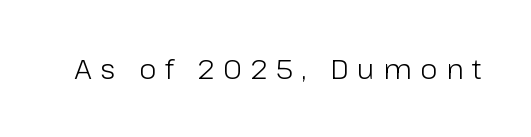
Q: Is the text bold? A: No.
Q: Is the text italic (slanted)? A: No, it is upright.
Q: Is the typeface a serif or a sans-serif typeface? A: Sans-serif.
Q: Is the text underlined? A: No.
Q: Is the spacing between letters normal or unusually wide? A: Unusually wide.
Q: Width (condensed, normal, or wide)? A: Normal.
Q: Stroke contrast? A: Low.
Q: x-height? A: Medium.
Q: Monospaced? A: No.
